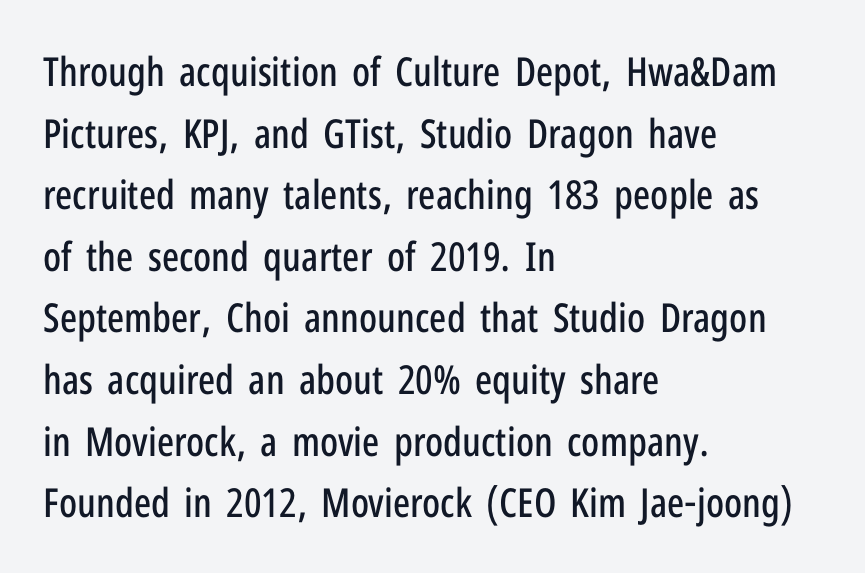
The image shows 40 px condensed sans-serif type, upright; set left-aligned, normal line spacing (1.54x), normal letter spacing, not underlined; low stroke contrast and a medium x-height.
